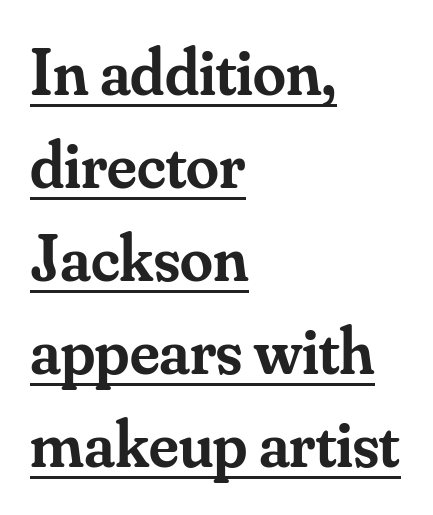
{"serif": "yes", "italic": "no", "bold": "semi", "weight": "semibold", "width": "normal", "stroke_contrast": "medium", "x_height": "small", "monospaced": "no", "underline": "yes", "align": "left", "line_spacing": "normal", "line_spacing_ratio": 1.41, "letter_spacing": "normal", "letter_spacing_em": 0.0, "glyph_px": 66}
